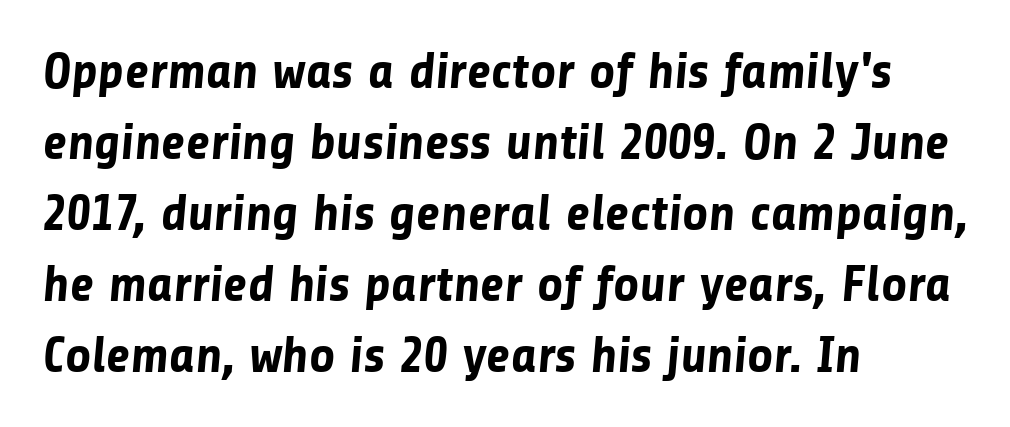
The horizontal fit of the characters is conventional and even. Notice how descenders clear the ascenders below comfortably — that's standard leading. Quick note: underline off. In terms of weight, the rendering is a true, heavy bold. Think of a printed novel: that variable character pitch is what you see here. This rendering employs a face without finishing strokes, i.e., a sans-serif.
